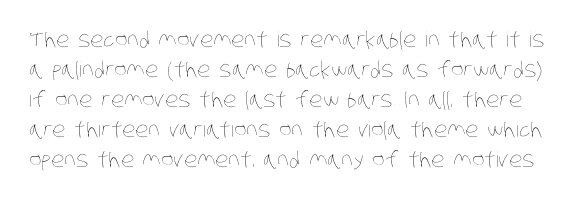
{"bold": "no", "underline": "no", "line_spacing": "normal", "line_spacing_ratio": 1.43, "letter_spacing": "normal", "letter_spacing_em": 0.0, "glyph_px": 21}
